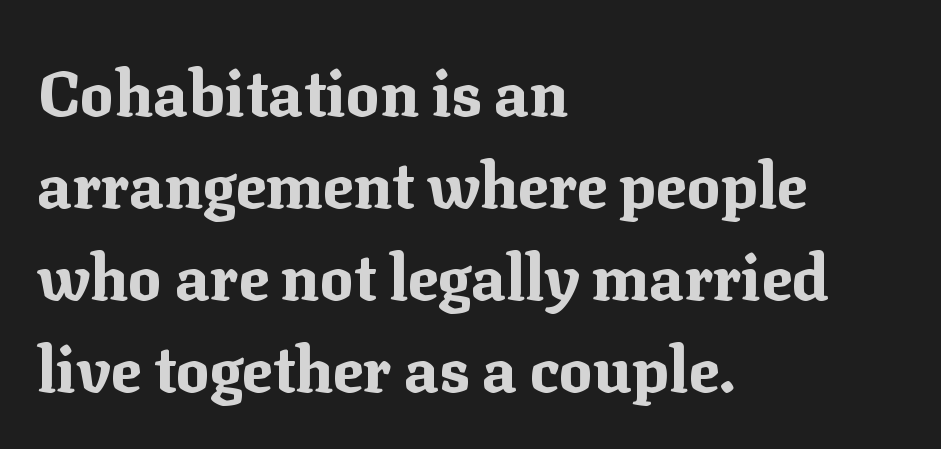
The image shows 63 px bold serif type, upright; set left-aligned, normal line spacing (1.46x), normal letter spacing, not underlined; medium stroke contrast and a medium x-height.
